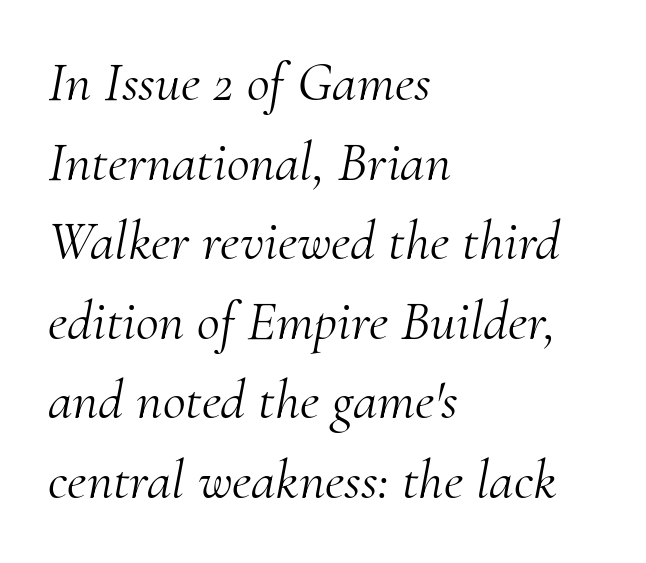
{"serif": "yes", "italic": "yes", "lean": "right", "slant_degrees": 10, "bold": "no", "weight": "light", "width": "normal", "stroke_contrast": "medium", "x_height": "small", "monospaced": "no", "underline": "no", "align": "left", "line_spacing": "normal", "line_spacing_ratio": 1.42, "letter_spacing": "normal", "letter_spacing_em": 0.0, "glyph_px": 56}
